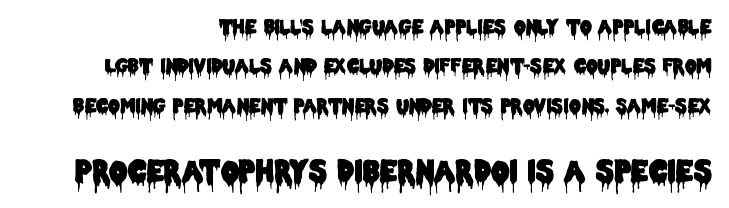
{"serif": "no", "italic": "no", "width": "condensed", "stroke_contrast": "low", "x_height": "large", "monospaced": "no", "underline": "no", "align": "right", "line_spacing": "loose", "line_spacing_ratio": 2.07, "letter_spacing": "normal", "letter_spacing_em": 0.0, "larger_block": "second", "size_ratio": 1.53, "glyph_px": 29}
